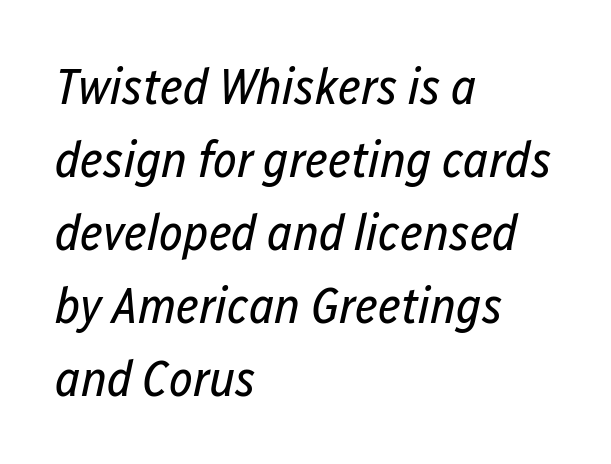
Stroke mass is kept to a normal reading level or below. Slanted lettering throughout. Interline gaps are of average width in this sample. Nobody touched the tracking dial on this one. Lines of text with bare space underneath. The face used here is proportionally spaced, like ordinary book or web type.
